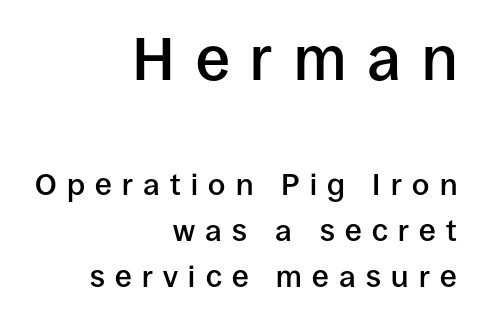
The image shows 61 px semibold sans-serif type, upright; set right-aligned, normal line spacing (1.54x), unusually wide letter spacing (+0.34 em), not underlined; the first (top) block is 2.03x larger; low stroke contrast and a large x-height.
